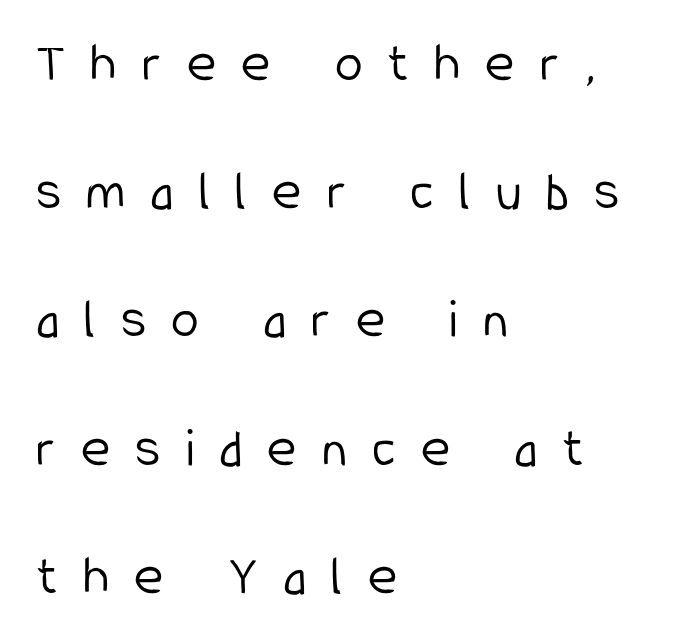
{"serif": "no", "italic": "no", "bold": "no", "weight": "light", "width": "condensed", "stroke_contrast": "low", "x_height": "medium", "monospaced": "no", "underline": "no", "align": "left", "line_spacing": "loose", "line_spacing_ratio": 2.29, "letter_spacing": "wide", "letter_spacing_em": 0.45, "glyph_px": 56}
